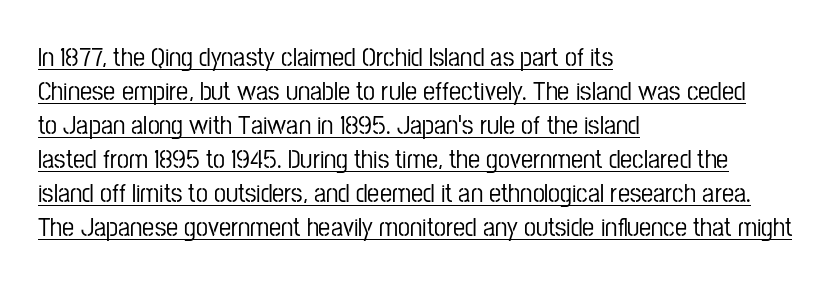
{"italic": "no", "underline": "yes", "align": "left", "line_spacing": "normal", "line_spacing_ratio": 1.26, "letter_spacing": "normal", "letter_spacing_em": 0.0, "glyph_px": 27}
